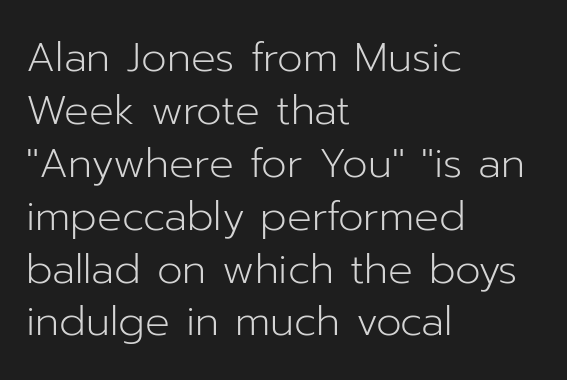
{"serif": "no", "italic": "no", "bold": "no", "weight": "light", "width": "normal", "stroke_contrast": "low", "x_height": "medium", "monospaced": "no", "underline": "no", "align": "left", "line_spacing": "normal", "line_spacing_ratio": 1.29, "letter_spacing": "normal", "letter_spacing_em": 0.0, "glyph_px": 41}
